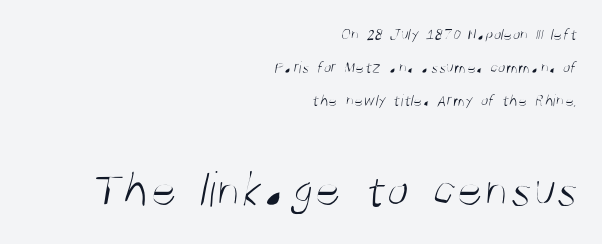
Anything drawn beneath the words? Only blank space. The compositor pushed each line to the right boundary. No feet cap the strokes, marking this as sans-serif type. The face used here is proportionally spaced, like ordinary book or web type. The face looks like a standard text weight, possibly lighter. The designer dialed line spacing up above the default.
